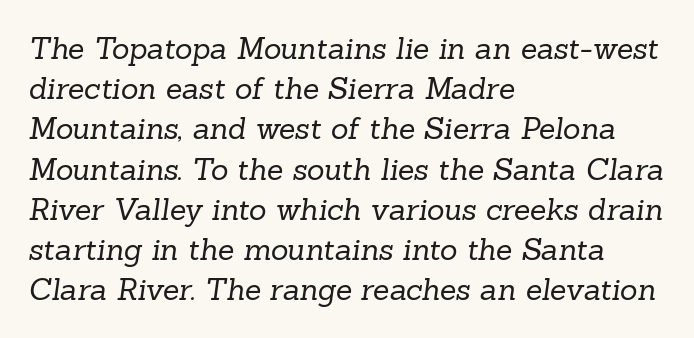
The lines sit at an ordinary, default distance from one another. Here the glyphs are tracked normally, forming tight word shapes. The strip under each line holds only bare page. Small tapered or slab feet sit at the stroke ends, so this counts as serif. No chunkiness to these letters — they're not bold. A typesetter would call this proportional, since set widths differ per character.
